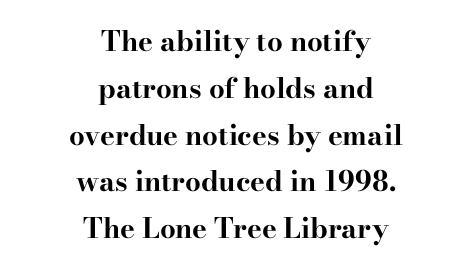
The image shows 28 px bold, wide serif type, upright; set centered, normal line spacing (1.67x), normal letter spacing, not underlined; high stroke contrast and a small x-height.
